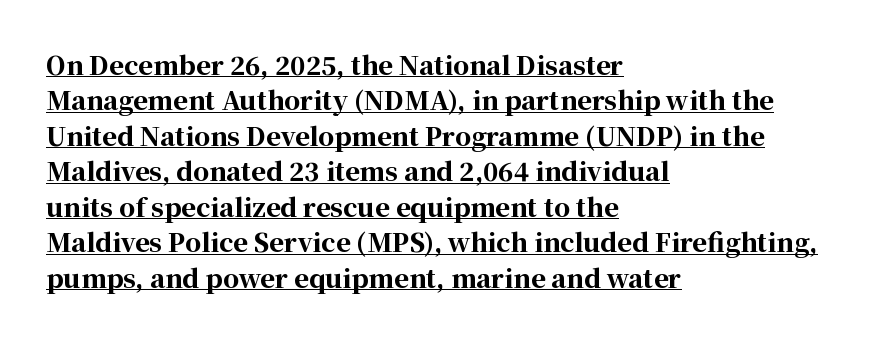
{"italic": "no", "bold": "yes", "underline": "yes", "align": "left", "line_spacing": "normal", "line_spacing_ratio": 1.42, "letter_spacing": "normal", "letter_spacing_em": 0.0, "glyph_px": 25}
